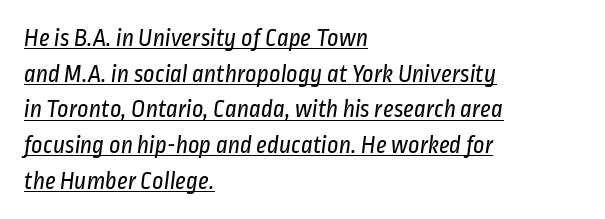
The image shows 25 px text type; set left-aligned, normal line spacing (1.43x), normal letter spacing, underlined.
